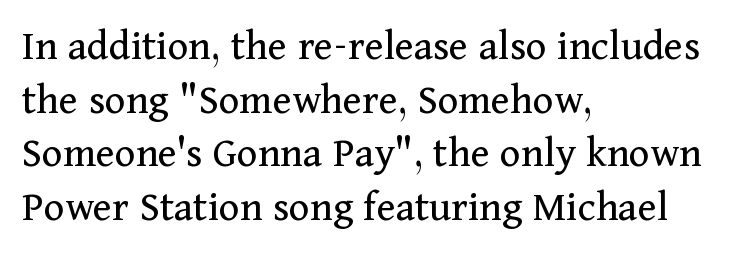
{"serif": "yes", "italic": "no", "bold": "no", "weight": "regular", "width": "normal", "stroke_contrast": "medium", "x_height": "medium", "monospaced": "no", "underline": "no", "align": "left", "line_spacing_ratio": 1.22, "letter_spacing": "normal", "letter_spacing_em": 0.0, "glyph_px": 44}
